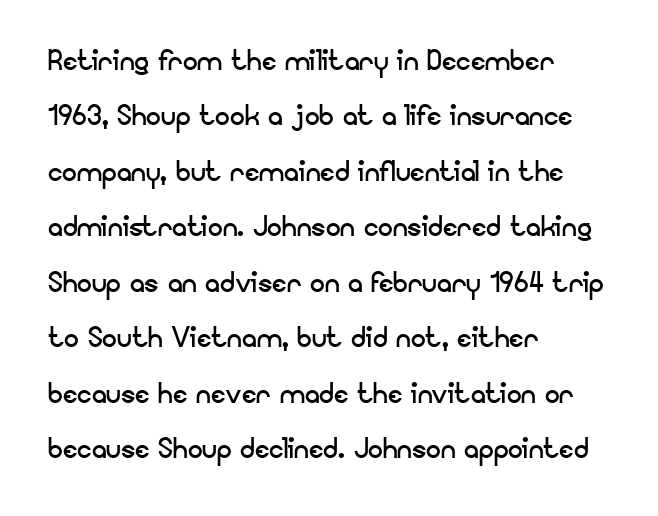
{"serif": "no", "italic": "no", "bold": "no", "weight": "regular", "width": "normal", "stroke_contrast": "low", "x_height": "small", "monospaced": "no", "underline": "no", "align": "left", "line_spacing": "normal", "line_spacing_ratio": 1.5, "letter_spacing": "normal", "letter_spacing_em": 0.0, "glyph_px": 37}
